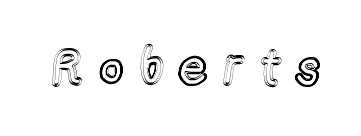
Q: Is the text italic (slanted)? A: Yes.
Q: Is the text underlined? A: No.
Q: Is the spacing between letters normal or unusually wide? A: Unusually wide.
Q: Width (condensed, normal, or wide)? A: Condensed.
Q: x-height? A: Medium.
Q: Monospaced? A: No.
